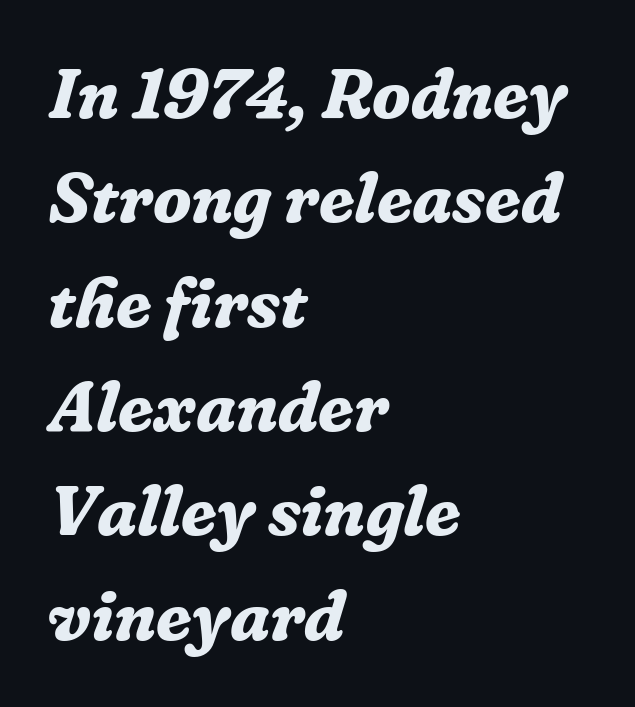
{"serif": "yes", "italic": "yes", "lean": "right", "slant_degrees": 16, "bold": "yes", "weight": "bold", "width": "normal", "stroke_contrast": "low", "x_height": "medium", "monospaced": "no", "underline": "no", "align": "left", "line_spacing": "normal", "line_spacing_ratio": 1.47, "letter_spacing": "normal", "letter_spacing_em": 0.0, "glyph_px": 71}
